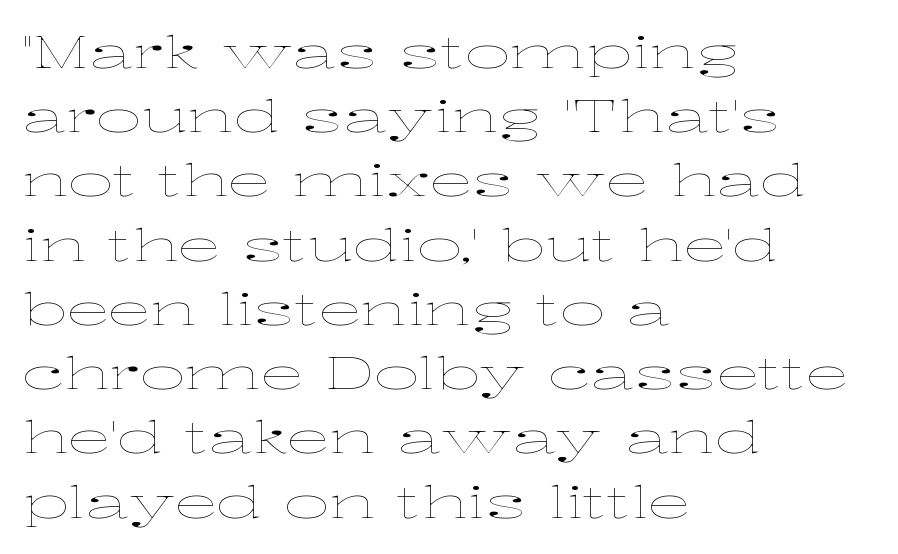
The image shows 44 px thin, wide type, upright; set left-aligned, normal line spacing (1.46x), normal letter spacing, not underlined; low stroke contrast and a medium x-height.
